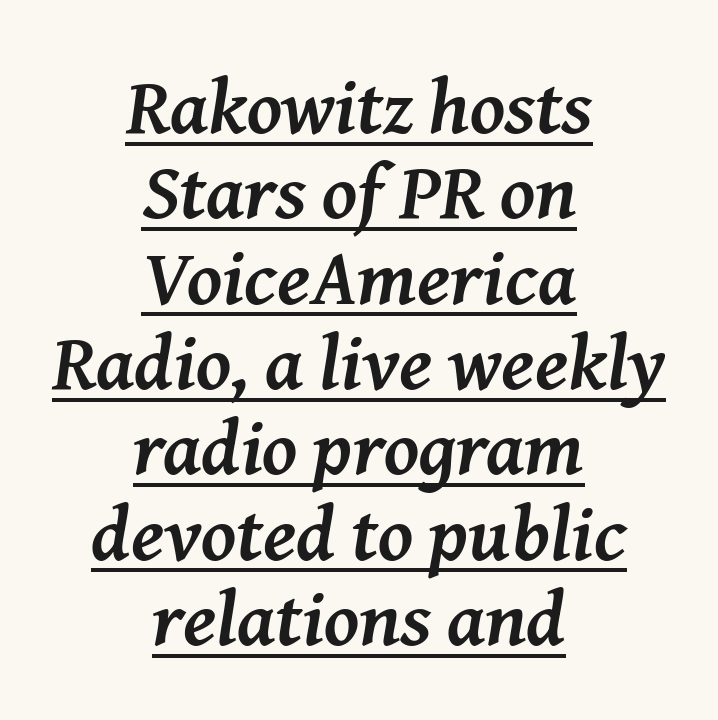
{"serif": "yes", "italic": "yes", "lean": "right", "slant_degrees": 8, "bold": "yes", "weight": "semibold", "width": "normal", "stroke_contrast": "medium", "x_height": "medium", "monospaced": "no", "underline": "yes", "align": "center", "line_spacing": "tight", "line_spacing_ratio": 1.08, "letter_spacing": "normal", "letter_spacing_em": 0.0, "glyph_px": 79}
